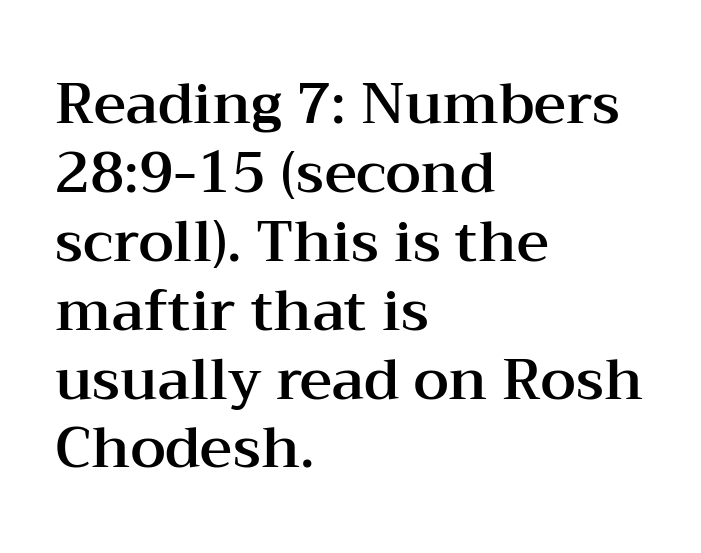
Looks like regular typesetting: each glyph gets only the width it needs. These lines are set flush left with a ragged right edge. Stroke terminals: seriffed. Check under the words: just untouched page.
